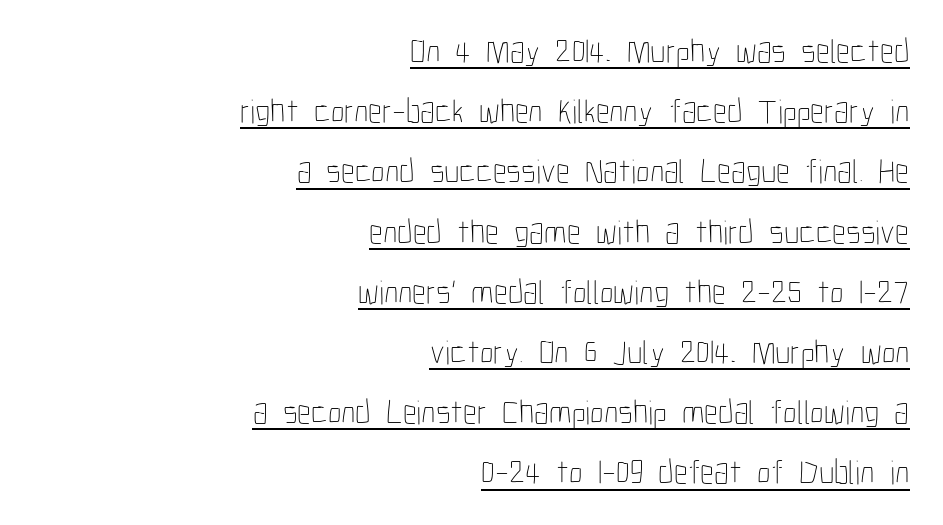
You can tell it's not italic because the verticals are truly vertical. Counters stay open thanks to moderate or lighter strokes. This sample has the flowing, uneven cadence of proportional lettering. Underlining? Definitely there.
